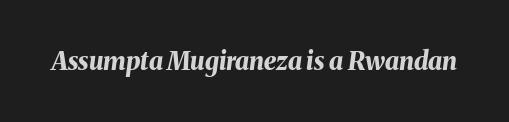
Q: Is the text bold? A: Yes.
Q: Is the text italic (slanted)? A: Yes, it leans right by about 8 degrees.
Q: Is the text underlined? A: No.
Q: Is the spacing between letters normal or unusually wide? A: Normal.
